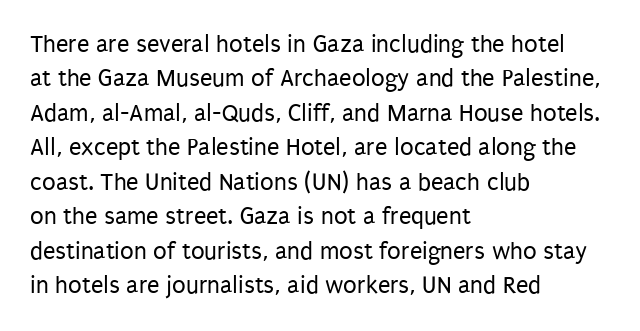
Spacing between characters is what you'd get straight out of the box. The passage shown is not underscored anywhere. The lines in this sample share a left origin and differ only in where they stop. The lines sit at an ordinary, default distance from one another. Is the type heavy? It reads as light-to-regular instead.
